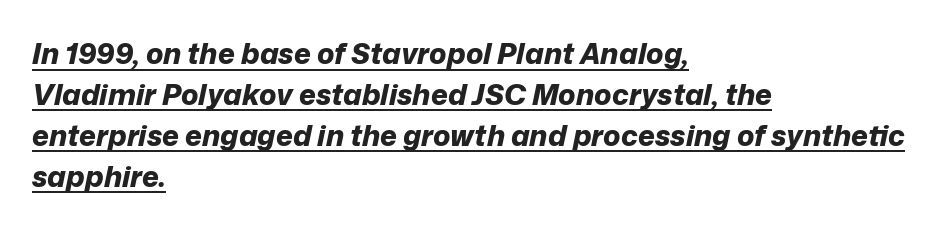
{"italic": "yes", "lean": "right", "slant_degrees": 12, "bold": "yes", "weight": "bold", "width": "normal", "stroke_contrast": "low", "x_height": "medium", "monospaced": "no", "underline": "yes", "align": "left", "line_spacing": "normal", "line_spacing_ratio": 1.41, "letter_spacing": "normal", "letter_spacing_em": 0.0, "glyph_px": 29}
